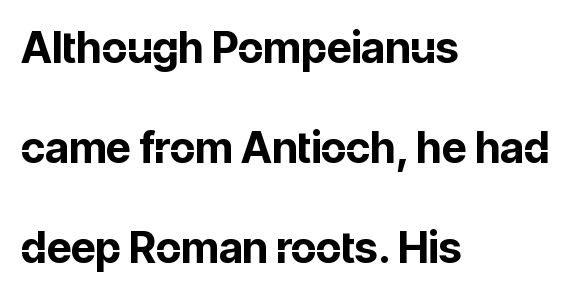
{"serif": "no", "italic": "no", "bold": "yes", "weight": "bold", "width": "normal", "stroke_contrast": "low", "x_height": "medium", "monospaced": "no", "underline": "no", "align": "left", "line_spacing": "loose", "line_spacing_ratio": 2.32, "letter_spacing": "normal", "letter_spacing_em": 0.0, "glyph_px": 43}
